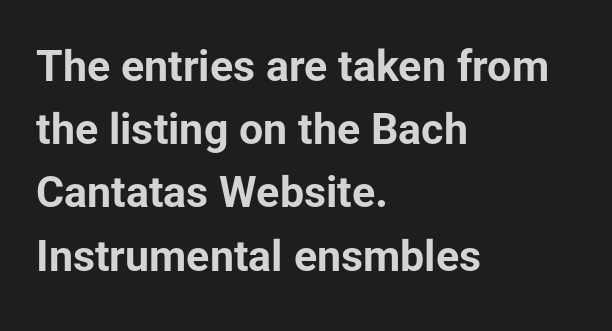
Q: Is the text bold? A: Yes.
Q: Is the text italic (slanted)? A: No, it is upright.
Q: Is the typeface a serif or a sans-serif typeface? A: Sans-serif.
Q: Is the text underlined? A: No.
Q: How is the paragraph aligned? A: Left-aligned.
Q: Is the spacing between letters normal or unusually wide? A: Normal.
Q: Is the spacing between lines tight, normal or loose? A: Normal.
Q: Width (condensed, normal, or wide)? A: Normal.
Q: Stroke contrast? A: Low.
Q: x-height? A: Medium.
Q: Monospaced? A: No.
